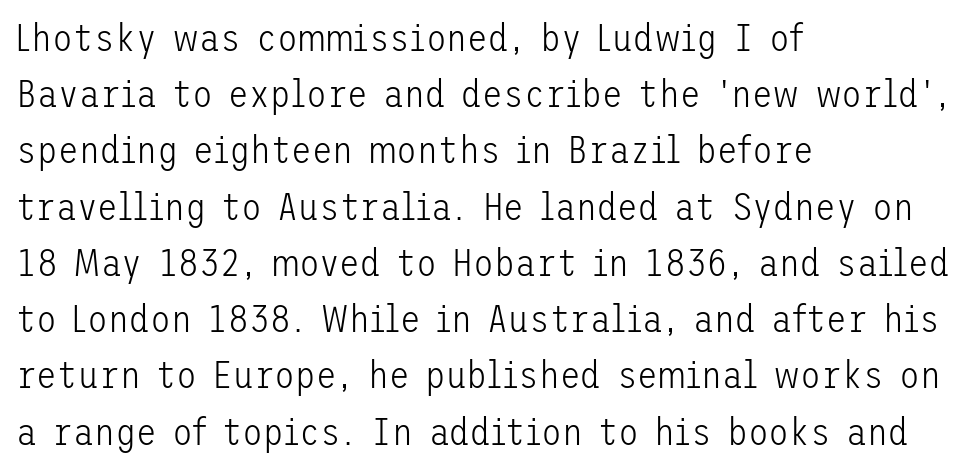
Is this a heavy cut? Hardly; it is regular or lighter. Nothing unusual about the tracking: characters are spaced as the font intends. A typesetter would call this leading conventional body-copy spacing. Every stem runs plumb, perpendicular to the baseline.
